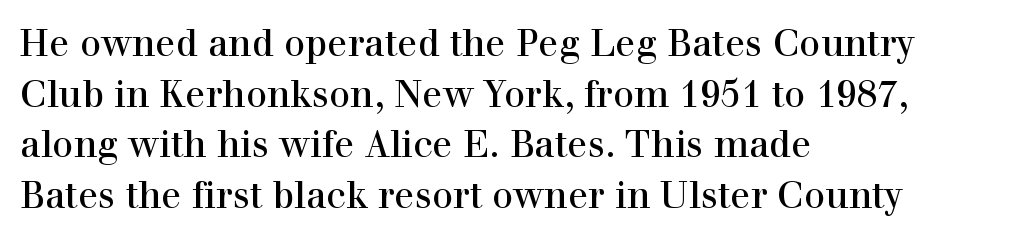
One glance says typical: line gaps are just what's usual. The strip under each line holds only bare page. These lines stack with their left ends in a neat column. The text was rendered using a seriffed face with decorative stroke endings. Standard letterfit; no display-style spreading of the glyphs.
